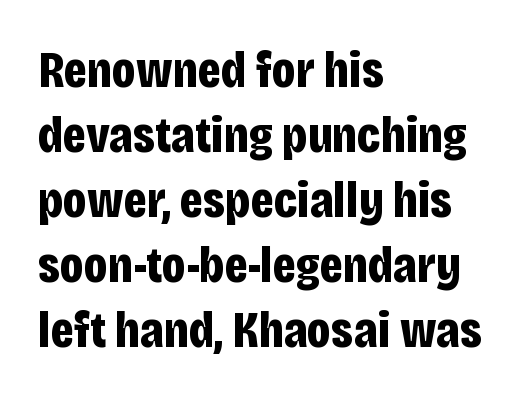
The image shows 52 px bold, condensed sans-serif type, upright; set left-aligned, normal line spacing (1.25x), normal letter spacing, not underlined; low stroke contrast and a large x-height.
